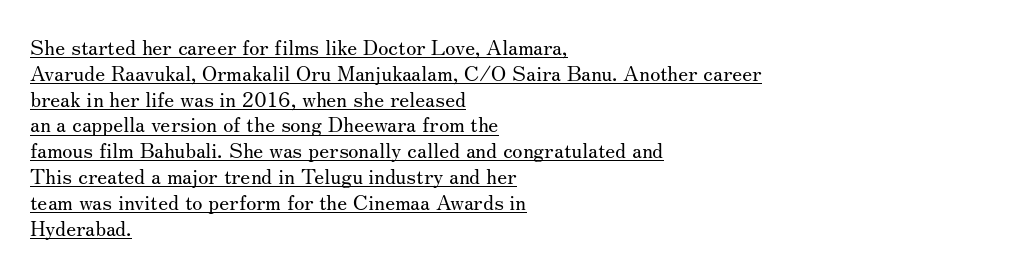
Q: Is the text bold? A: No.
Q: Is the text italic (slanted)? A: No, it is upright.
Q: Is the text underlined? A: Yes.
Q: How is the paragraph aligned? A: Left-aligned.
Q: Is the spacing between letters normal or unusually wide? A: Normal.
